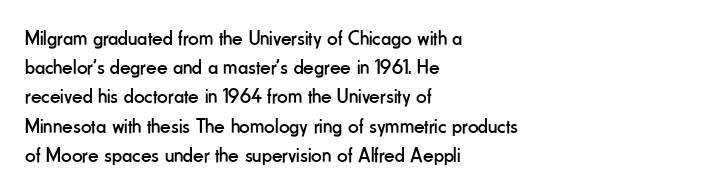
Tracking here is standard; glyphs follow each other at the usual distance. Heft: none added — not bold. These lines are set flush left with a ragged right edge. The letters stand straight up with perfectly vertical stems. Has an underline been added? It has not.
